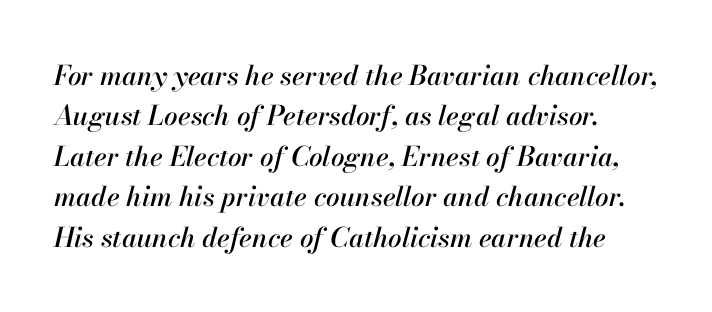
The image shows 27 px text type, italic (leaning right); set normal line spacing (1.5x), normal letter spacing, not underlined.
